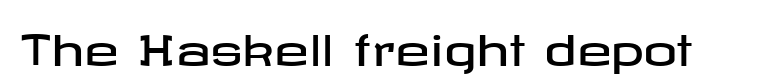
The image shows 42 px wide sans-serif type, upright; set normal letter spacing, not underlined; low stroke contrast and a medium x-height.
